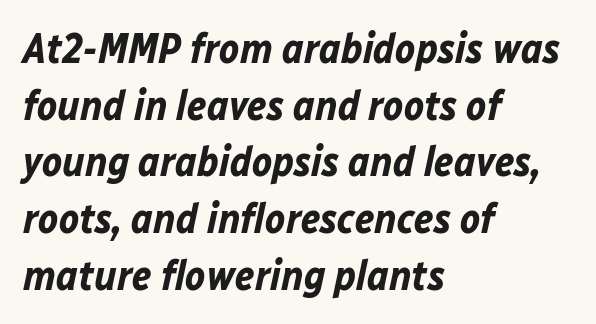
In terms of posture, this sample is oblique. Look at the stroke-to-counter ratio: heavy, a bold. Unmarked baselines from the first word to the last. Is this a fixed-width face? No — the glyphs have proportional, varying widths. The designer left line spacing at the default. Casual observation: everything's shoved over to the left.
